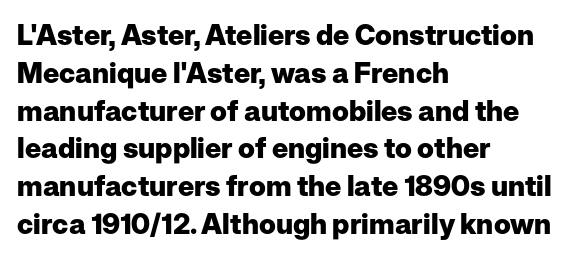
The image shows 28 px heavy sans-serif type, upright; set left-aligned, normal line spacing (1.35x), normal letter spacing, not underlined; low stroke contrast and a medium x-height.
